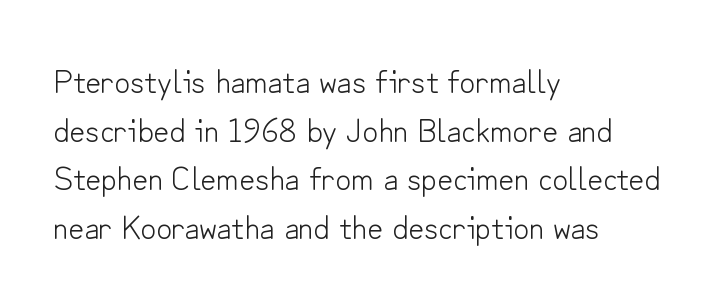
Q: Is the text bold? A: No.
Q: Is the text italic (slanted)? A: No, it is upright.
Q: Is the typeface a serif or a sans-serif typeface? A: Sans-serif.
Q: Is the text underlined? A: No.
Q: How is the paragraph aligned? A: Left-aligned.
Q: Is the spacing between letters normal or unusually wide? A: Normal.
Q: Is the spacing between lines tight, normal or loose? A: Normal.
Q: Width (condensed, normal, or wide)? A: Normal.
Q: Stroke contrast? A: Low.
Q: x-height? A: Small.
Q: Monospaced? A: No.
